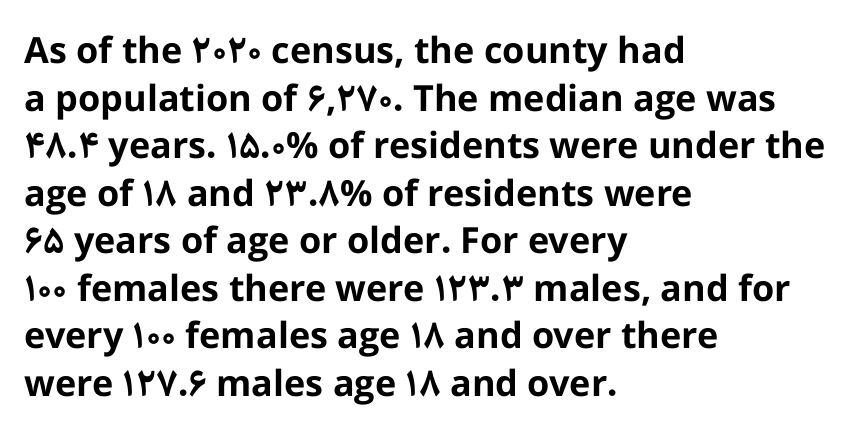
The image shows 36 px bold sans-serif type, upright; set left-aligned, normal line spacing (1.32x), normal letter spacing, not underlined; low stroke contrast and a medium x-height.
